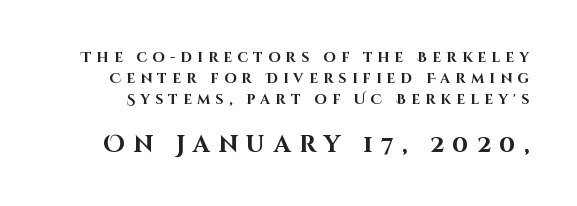
Notice how descenders clear the ascenders below comfortably — that's standard leading. Short note: letters widely spaced. Compared with an ordinary text face, these strokes are far heavier — a full bold. You get the small type first, then a jump to larger type.
